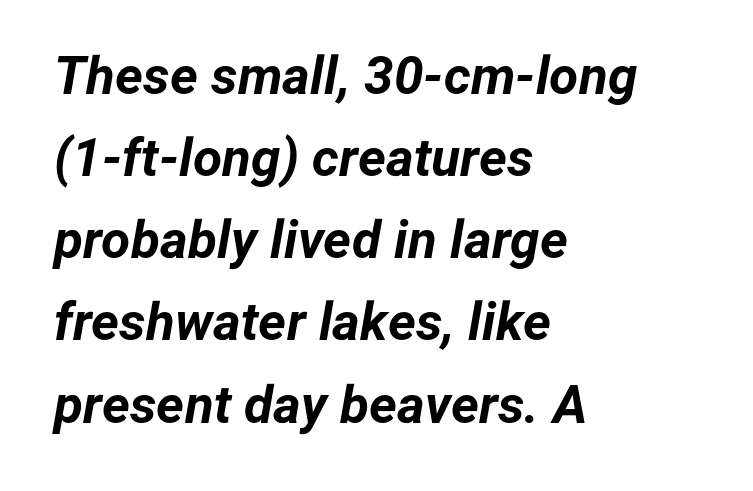
Q: Is the text bold? A: Yes.
Q: Is the text italic (slanted)? A: Yes, it leans right by about 12 degrees.
Q: Is the text underlined? A: No.
Q: How is the paragraph aligned? A: Left-aligned.
Q: Is the spacing between letters normal or unusually wide? A: Normal.
Q: Is the spacing between lines tight, normal or loose? A: Normal.
Q: Width (condensed, normal, or wide)? A: Normal.
Q: Stroke contrast? A: Low.
Q: x-height? A: Medium.
Q: Monospaced? A: No.
